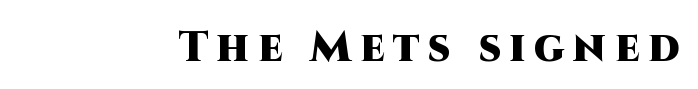
The image shows 42 px heavy sans-serif type, upright; set unusually wide letter spacing (+0.21 em), not underlined; high stroke contrast and a large x-height.
